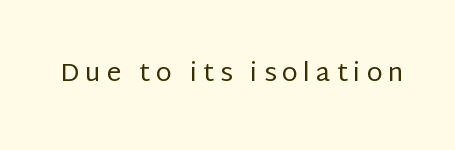
{"italic": "no", "bold": "no", "underline": "no", "letter_spacing": "wide", "letter_spacing_em": 0.22, "glyph_px": 26}
